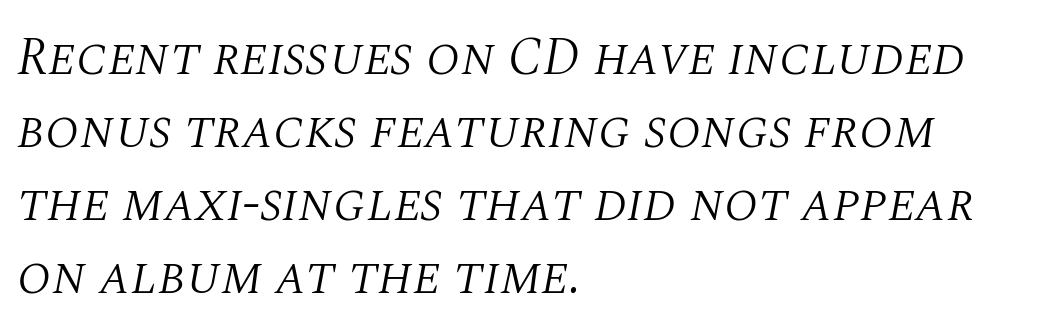
{"serif": "yes", "italic": "yes", "lean": "right", "slant_degrees": 10, "bold": "no", "weight": "light", "width": "normal", "stroke_contrast": "medium", "x_height": "large", "monospaced": "no", "underline": "no", "align": "left", "line_spacing": "normal", "line_spacing_ratio": 1.38, "letter_spacing": "normal", "letter_spacing_em": 0.0, "glyph_px": 53}
